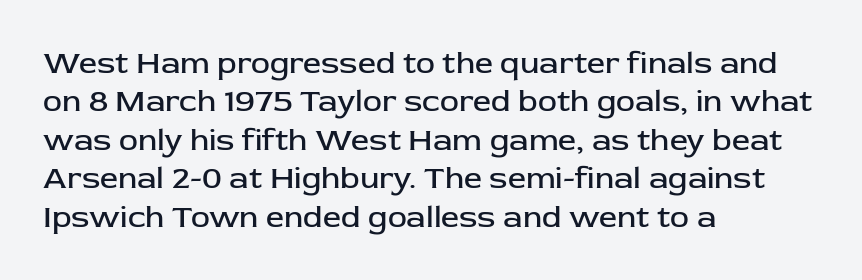
The image shows 32 px regular-weight sans-serif type, upright; set left-aligned, line spacing 1.2x, normal letter spacing, not underlined; low stroke contrast and a medium x-height.
